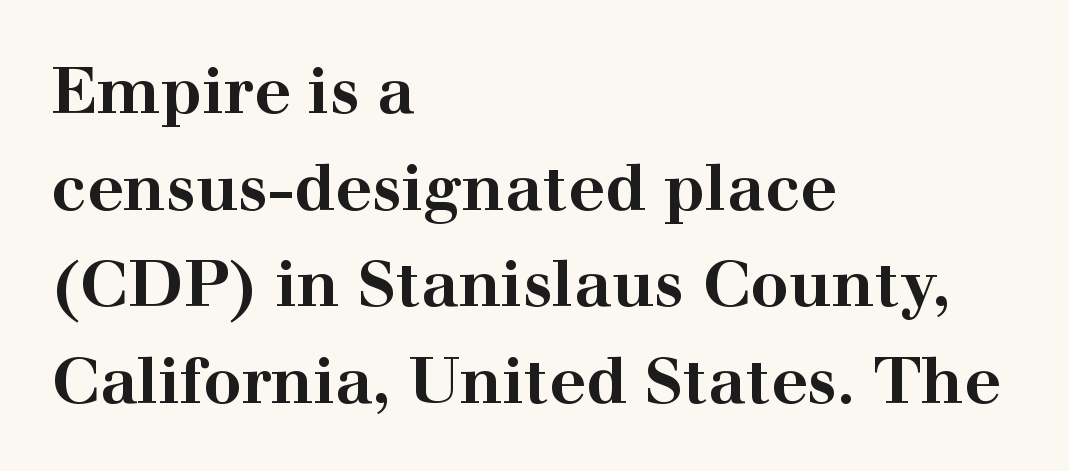
The image shows 64 px bold, wide serif type, upright; set left-aligned, normal line spacing (1.51x), normal letter spacing, not underlined; high stroke contrast and a medium x-height.
